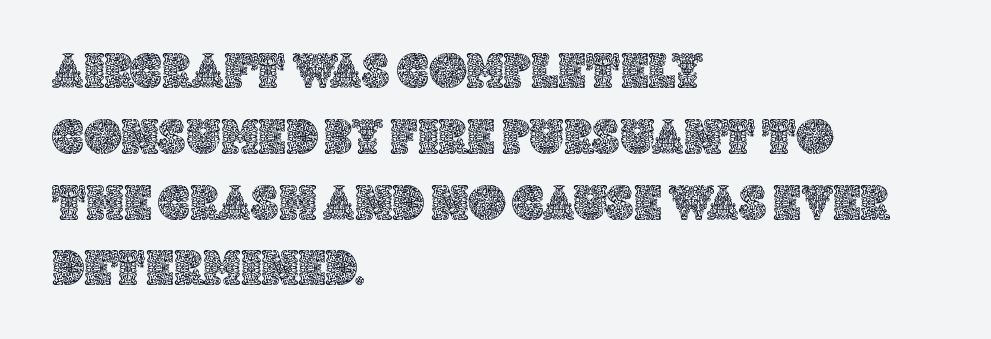
Q: Is the text italic (slanted)? A: No, it is upright.
Q: Is the text underlined? A: No.
Q: How is the paragraph aligned? A: Left-aligned.
Q: Is the spacing between letters normal or unusually wide? A: Normal.
Q: Is the spacing between lines tight, normal or loose? A: Normal.
Q: Width (condensed, normal, or wide)? A: Normal.
Q: x-height? A: Large.
Q: Monospaced? A: No.
